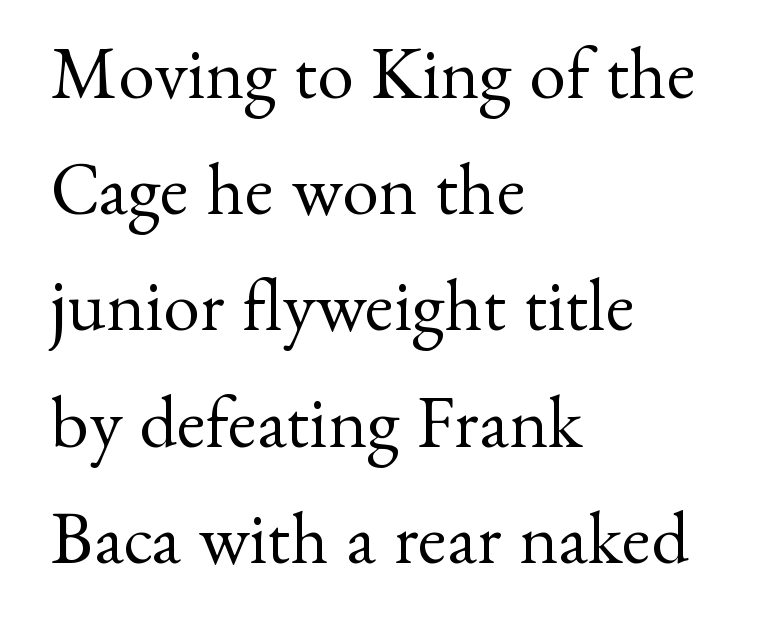
The rows are spaced the way most documents space them. Nobody drew a line under any word here. Reading down the block, your eye returns to a fixed left position each line. Proportional: the letters do not fall into vertical columns. The cut favours lightness, reaching ordinary text weight at its darkest. Do the letters lean? They stand straight.
